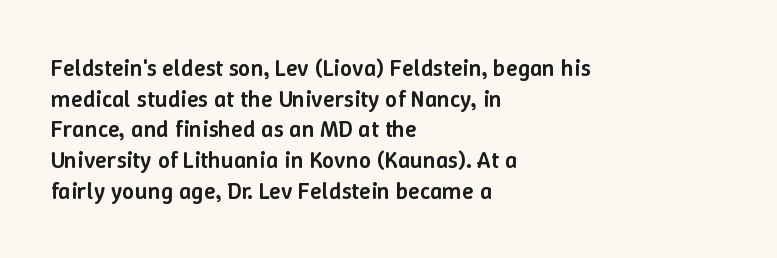
The image shows 24 px text type, upright; set left-aligned, normal line spacing (1.28x), normal letter spacing, not underlined.
